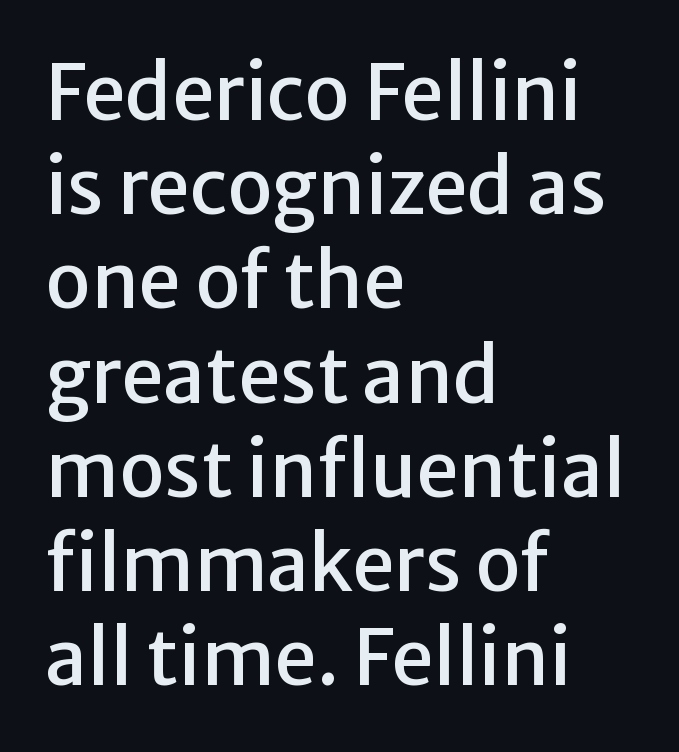
{"serif": "no", "italic": "no", "width": "normal", "stroke_contrast": "low", "x_height": "medium", "monospaced": "no", "underline": "no", "align": "left", "line_spacing_ratio": 1.24, "letter_spacing": "normal", "letter_spacing_em": 0.0, "glyph_px": 76}
